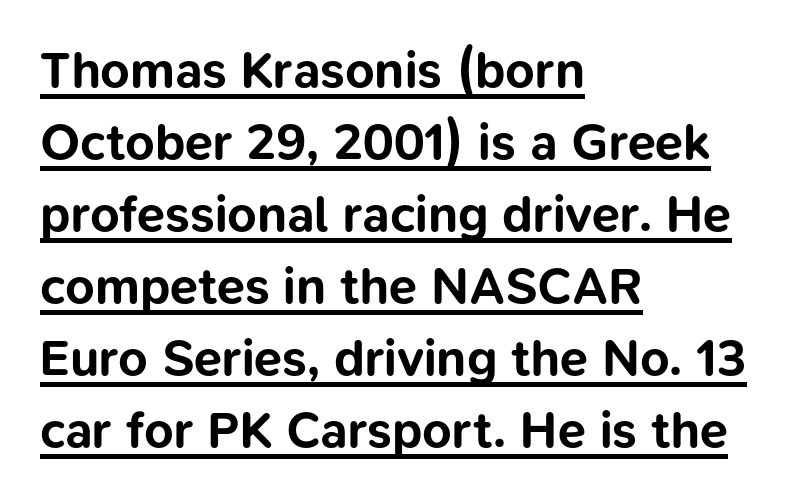
Q: Is the text bold? A: Yes.
Q: Is the text italic (slanted)? A: No, it is upright.
Q: Is the typeface a serif or a sans-serif typeface? A: Sans-serif.
Q: Is the text underlined? A: Yes.
Q: How is the paragraph aligned? A: Left-aligned.
Q: Is the spacing between letters normal or unusually wide? A: Normal.
Q: Is the spacing between lines tight, normal or loose? A: Normal.
Q: Width (condensed, normal, or wide)? A: Normal.
Q: Stroke contrast? A: Low.
Q: x-height? A: Medium.
Q: Monospaced? A: No.
